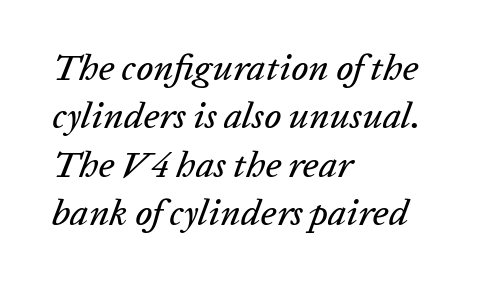
An italicized treatment has been applied to the whole sample. The letterforms sit shoulder to shoulder at normal distance. Just letters on the line, the space beneath them empty. Reading down the column, the eye jumps a familiar distance to each next line. Character widths vary here, with narrow letters taking less room than wide ones.
